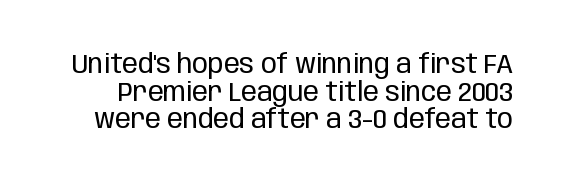
Quick note: not italic, upright. The lines are packed closely together with very little leading. Caption: standard tracking, unaltered. Each row of text sits above clean, open space. The font sits on the lighter half of the weight spectrum, regular included.
